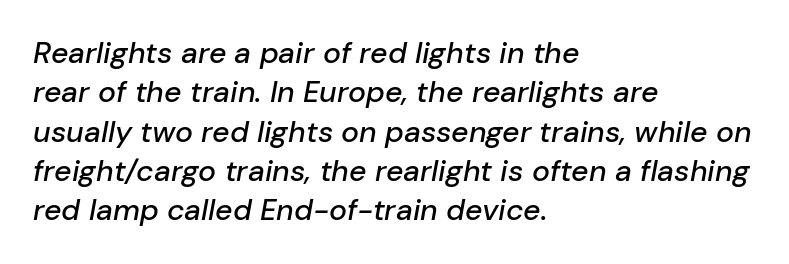
{"italic": "yes", "lean": "right", "slant_degrees": 10, "width": "normal", "stroke_contrast": "low", "x_height": "medium", "monospaced": "no", "underline": "no", "align": "left", "line_spacing": "normal", "line_spacing_ratio": 1.31, "letter_spacing": "normal", "letter_spacing_em": 0.0, "glyph_px": 30}
